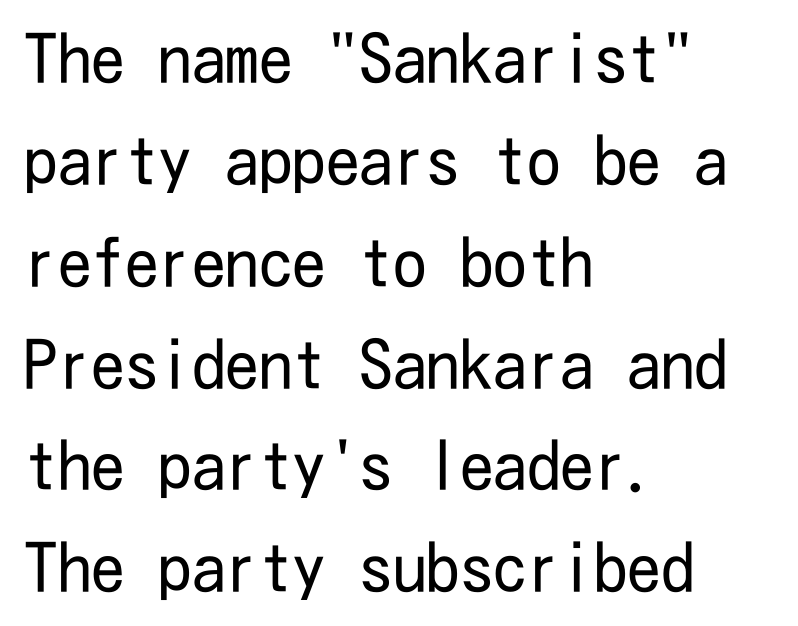
The image shows 67 px regular-weight, condensed sans-serif type, upright; set left-aligned, normal line spacing (1.52x), normal letter spacing, not underlined; low stroke contrast and a medium x-height.
